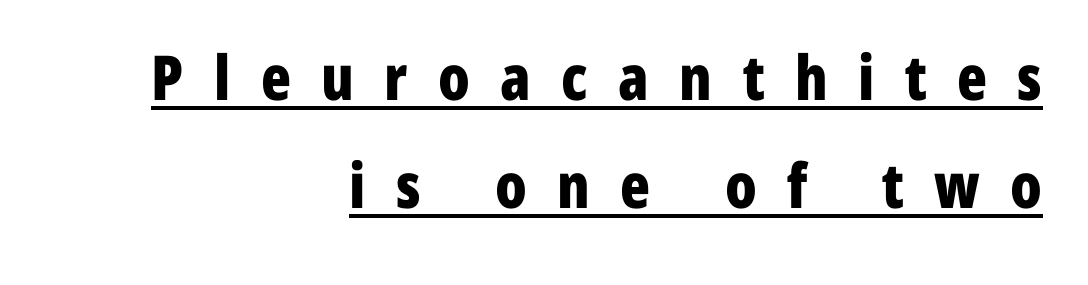
{"serif": "no", "italic": "no", "bold": "yes", "weight": "bold", "width": "condensed", "stroke_contrast": "low", "x_height": "medium", "monospaced": "no", "underline": "yes", "align": "right", "line_spacing_ratio": 1.75, "letter_spacing": "wide", "letter_spacing_em": 0.49, "glyph_px": 62}
